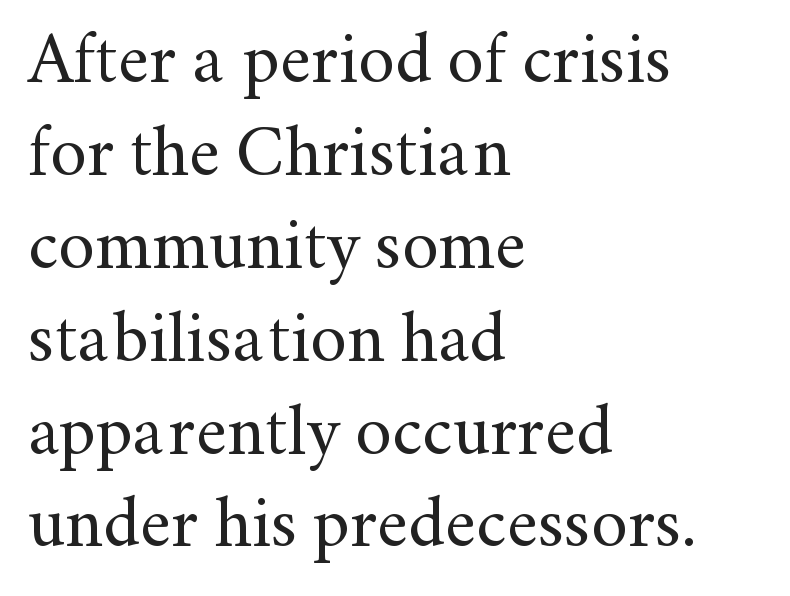
The image shows 72 px regular-weight serif type, upright; set left-aligned, normal line spacing (1.29x), normal letter spacing, not underlined; medium stroke contrast and a small x-height.
